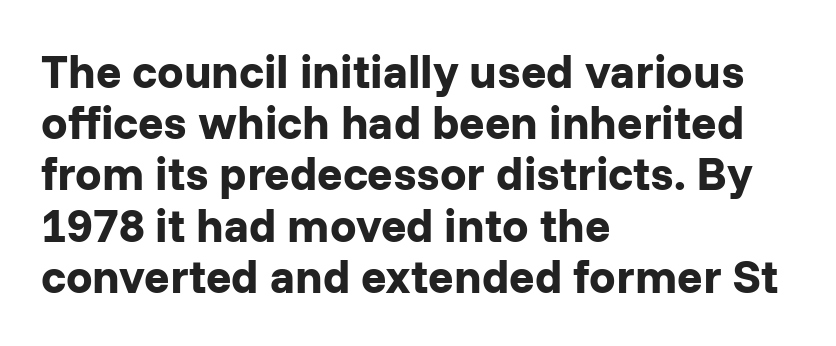
Q: Is the text bold? A: Yes.
Q: Is the text italic (slanted)? A: No, it is upright.
Q: Is the typeface a serif or a sans-serif typeface? A: Sans-serif.
Q: Is the text underlined? A: No.
Q: How is the paragraph aligned? A: Left-aligned.
Q: Is the spacing between letters normal or unusually wide? A: Normal.
Q: Is the spacing between lines tight, normal or loose? A: Tight.
Q: Width (condensed, normal, or wide)? A: Normal.
Q: Stroke contrast? A: Low.
Q: x-height? A: Medium.
Q: Monospaced? A: No.
